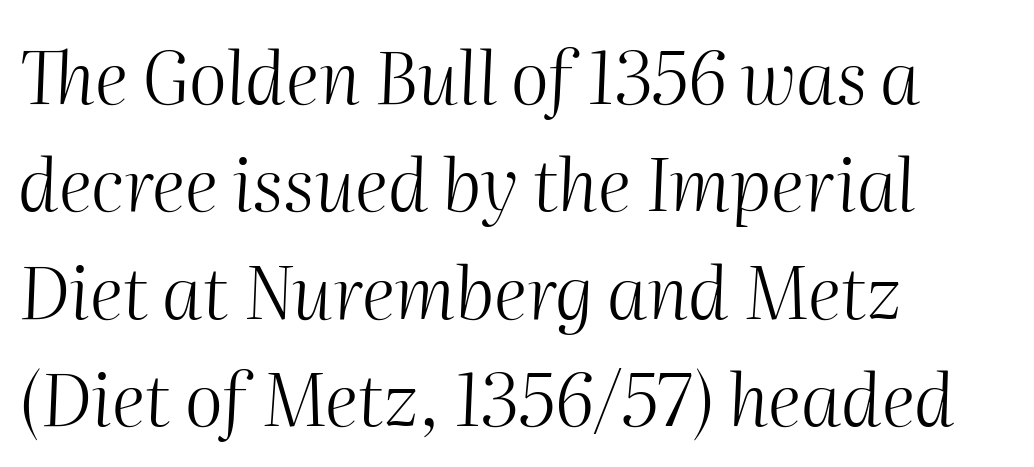
Underlining? Definitely not there. Successive baselines arrive at the customary interval. The face used here has a pronounced slope to its letters. No letter is thick-stroked: the sample isn't bold.
